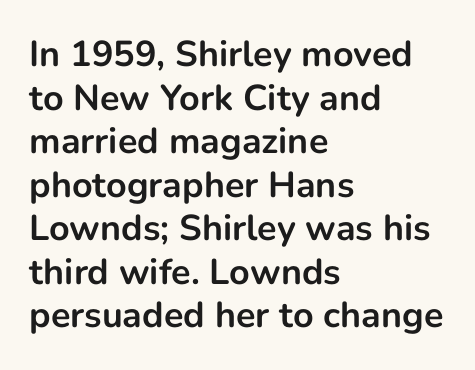
Which margin do the lines hug? The left one — the right edge is uneven. The typeface chosen for these lines omits serifs. Lines of text with bare space underneath. Typographic density is high because the face is bold. Ascenders rise straight up at ninety degrees. Tracking value appears to be zero — textbook default spacing.
